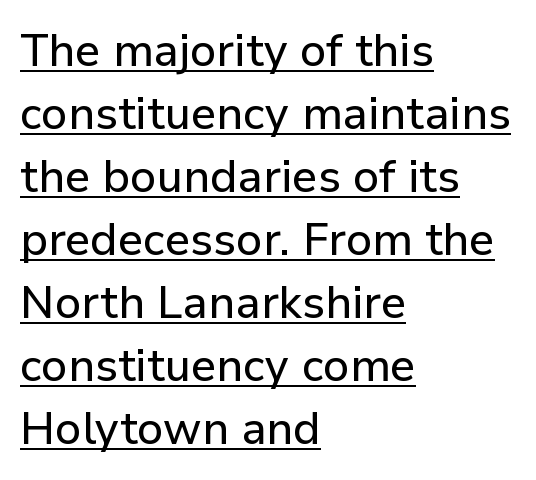
The leading is moderate, giving the passage an even texture. Each word holds together tightly as a unit, with standard inter-letter gaps. It's the straight-up-and-down kind of type. The rag falls on the right side of this text block. Character widths vary here, with narrow letters taking less room than wide ones.
